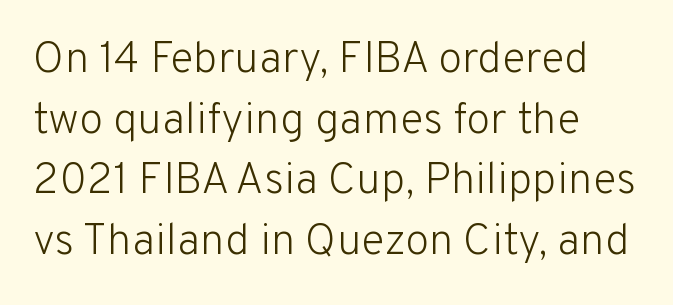
Q: Is the text bold? A: No.
Q: Is the text italic (slanted)? A: No, it is upright.
Q: Is the typeface a serif or a sans-serif typeface? A: Sans-serif.
Q: Is the text underlined? A: No.
Q: Is the spacing between letters normal or unusually wide? A: Normal.
Q: Is the spacing between lines tight, normal or loose? A: Normal.
Q: Width (condensed, normal, or wide)? A: Normal.
Q: Stroke contrast? A: Low.
Q: x-height? A: Medium.
Q: Monospaced? A: No.
